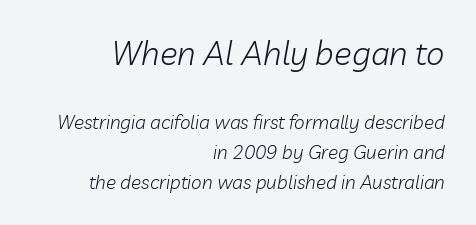
The image shows 33 px light type, italic (leaning right); set right-aligned, normal line spacing (1.57x), normal letter spacing, not underlined; the first (top) block is 1.74x larger; low stroke contrast and a medium x-height.
